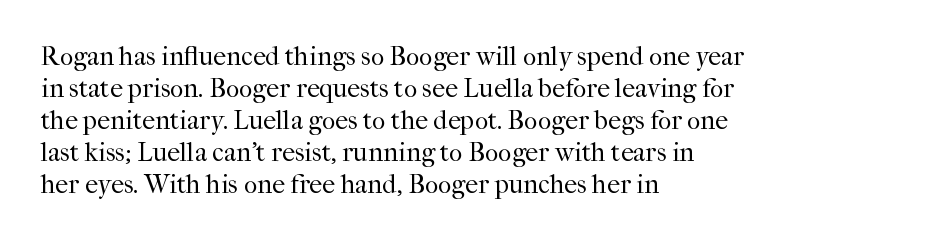
The passage shown is not underscored anywhere. Words appear dense and cohesive because spacing is normal. Alignment: flush left. Unlike italic type, these characters show no tilt at all.
